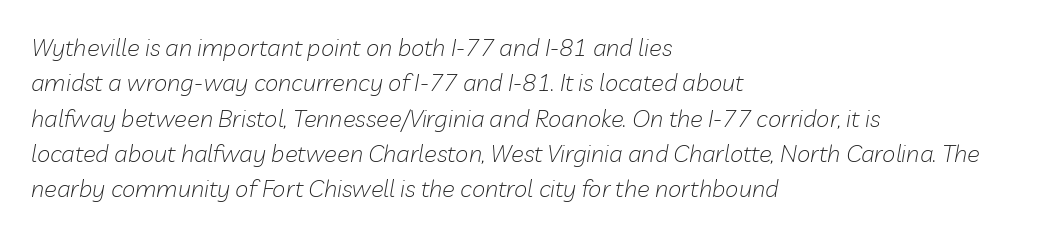
{"italic": "yes", "lean": "right", "slant_degrees": 10, "bold": "no", "underline": "no", "align": "left", "line_spacing": "normal", "line_spacing_ratio": 1.47, "letter_spacing": "normal", "letter_spacing_em": 0.0, "glyph_px": 24}
